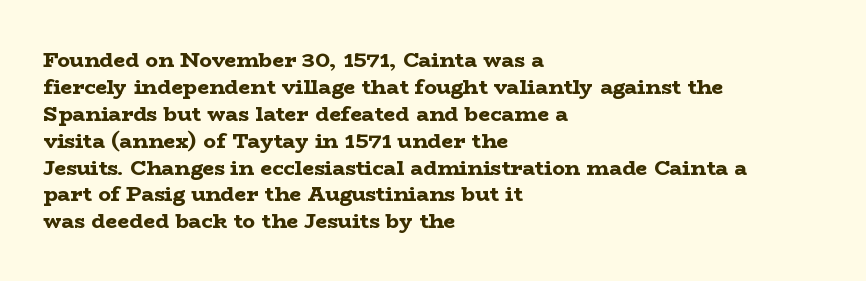
{"italic": "no", "bold": "yes", "underline": "no", "align": "left", "line_spacing": "normal", "line_spacing_ratio": 1.28, "letter_spacing": "normal", "letter_spacing_em": 0.0, "glyph_px": 21}
